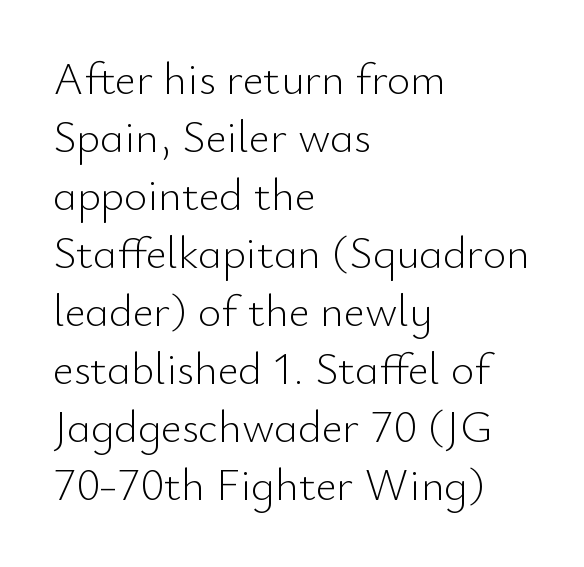
The rows are spaced the way most documents space them. These lines are rendered in a variable-pitch font. The designer went with a sans here, leaving each stem footless. Here the glyphs are tracked normally, forming tight word shapes. These lines stack with their left ends in a neat column.
